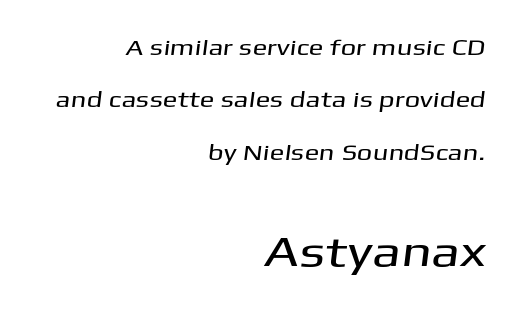
Character widths vary here, with narrow letters taking less room than wide ones. Nothing sits at the stroke ends, so this counts as sans-serif. The composition opens small and finishes big. Only glyphs here, with clear space below each row. The passage shown has conventional tracking throughout. Line spacing here is loose.
